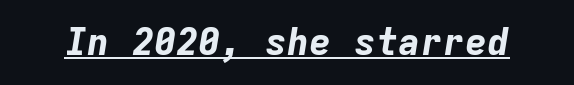
{"italic": "yes", "lean": "right", "slant_degrees": 9, "bold": "yes", "weight": "bold", "width": "normal", "stroke_contrast": "low", "x_height": "medium", "monospaced": "yes", "underline": "yes", "letter_spacing": "normal", "letter_spacing_em": 0.0, "glyph_px": 37}
